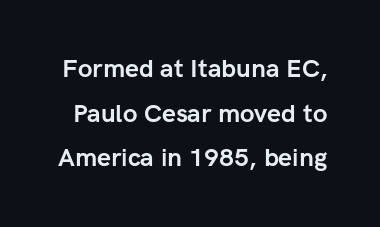
Q: Is the text bold? A: Yes.
Q: Is the text italic (slanted)? A: No, it is upright.
Q: Is the text underlined? A: No.
Q: Is the spacing between letters normal or unusually wide? A: Normal.
